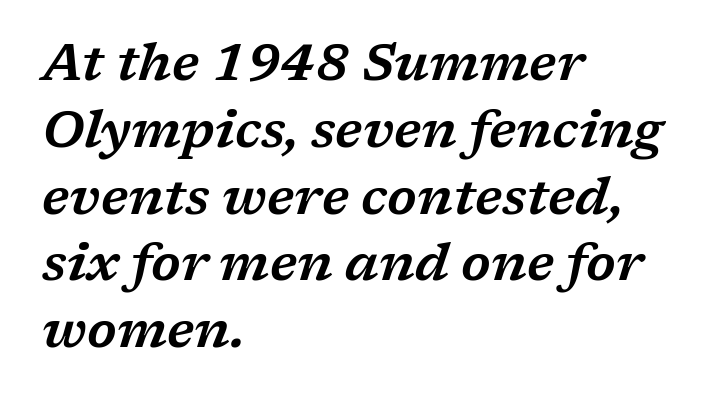
The image shows 51 px wide serif type, italic (leaning right); set left-aligned, normal line spacing (1.31x), normal letter spacing, not underlined; low stroke contrast and a medium x-height.
